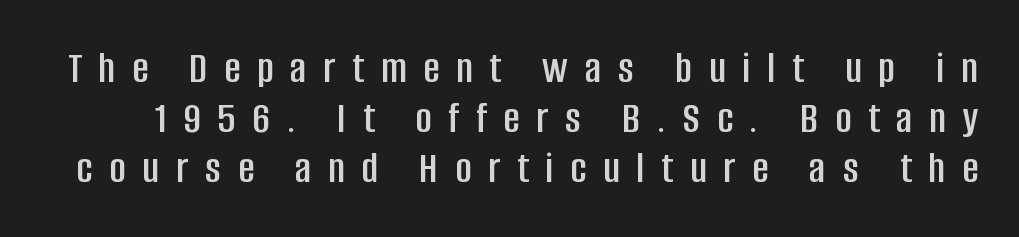
There is plenty of visible air inserted between adjacent glyphs. The gap between lines stays unmarked. Serifs: no, the terminals of the letterforms are clean. The block of text is dense from top to bottom, with scant space between rows. Rendered with straight, roman letterforms. Looks like regular typesetting: each glyph gets only the width it needs.
